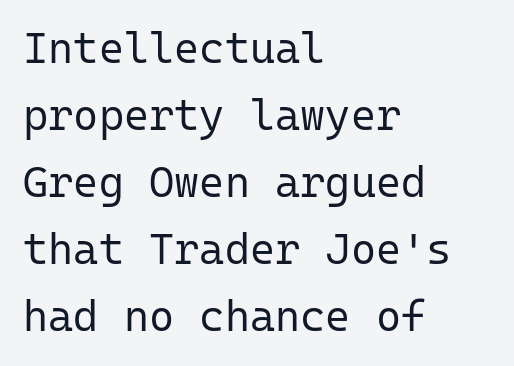
{"serif": "no", "italic": "no", "bold": "no", "weight": "regular", "width": "normal", "stroke_contrast": "low", "x_height": "medium", "monospaced": "yes", "underline": "no", "align": "left", "line_spacing": "normal", "line_spacing_ratio": 1.56, "letter_spacing": "normal", "letter_spacing_em": 0.0, "glyph_px": 43}
